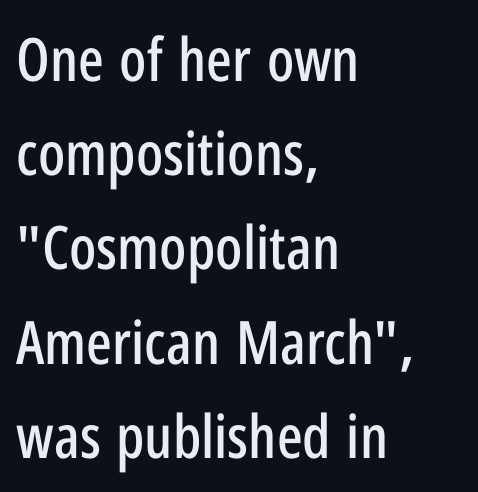
The image shows 60 px condensed sans-serif type, upright; set left-aligned, normal line spacing (1.57x), normal letter spacing, not underlined; low stroke contrast and a medium x-height.
